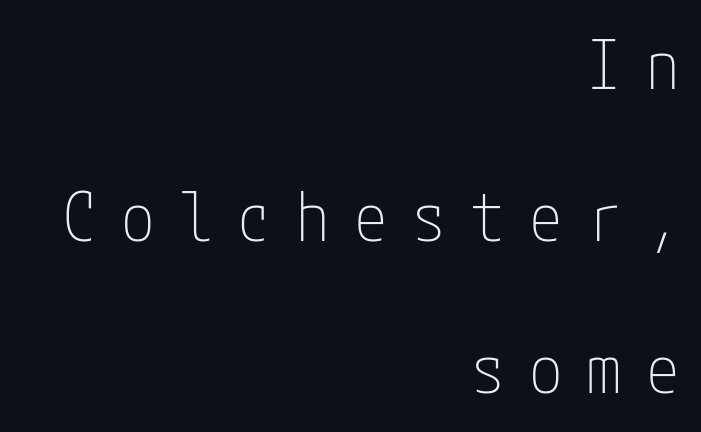
The image shows 67 px thin, condensed sans-serif type, upright; set right-aligned, loose line spacing (2.27x), unusually wide letter spacing (+0.37 em), not underlined; low stroke contrast and a medium x-height.
